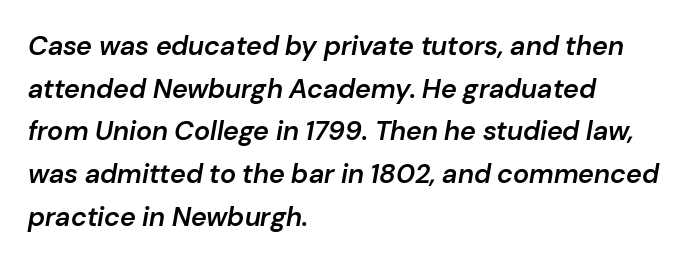
The passage shown has conventional tracking throughout. The passage shown stacks its lines at a standard gap. The foot of each line stays bare and open. Compared with ordinary roman type, these characters are visibly tilted. Strokes here are thickened, but only to semibold level. Teacher's note: observe the even left margin — that is flush-left alignment.
